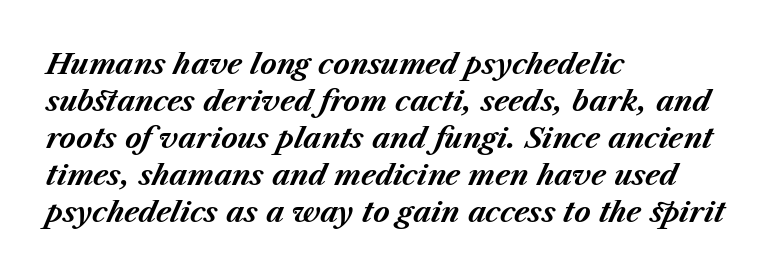
Q: Is the text bold? A: Yes.
Q: Is the text italic (slanted)? A: Yes, it leans right by about 23 degrees.
Q: Is the text underlined? A: No.
Q: How is the paragraph aligned? A: Left-aligned.
Q: Is the spacing between letters normal or unusually wide? A: Normal.
Q: Is the spacing between lines tight, normal or loose? A: Normal.
Q: Width (condensed, normal, or wide)? A: Normal.
Q: Stroke contrast? A: Medium.
Q: x-height? A: Medium.
Q: Monospaced? A: No.
